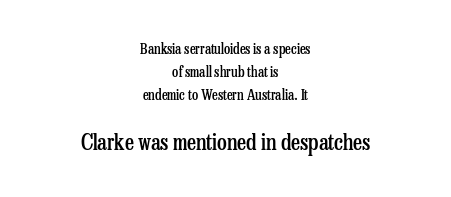
{"italic": "no", "bold": "semi", "underline": "no", "align": "center", "line_spacing": "normal", "line_spacing_ratio": 1.63, "letter_spacing": "normal", "letter_spacing_em": 0.0, "larger_block": "second", "size_ratio": 1.57, "glyph_px": 22}
